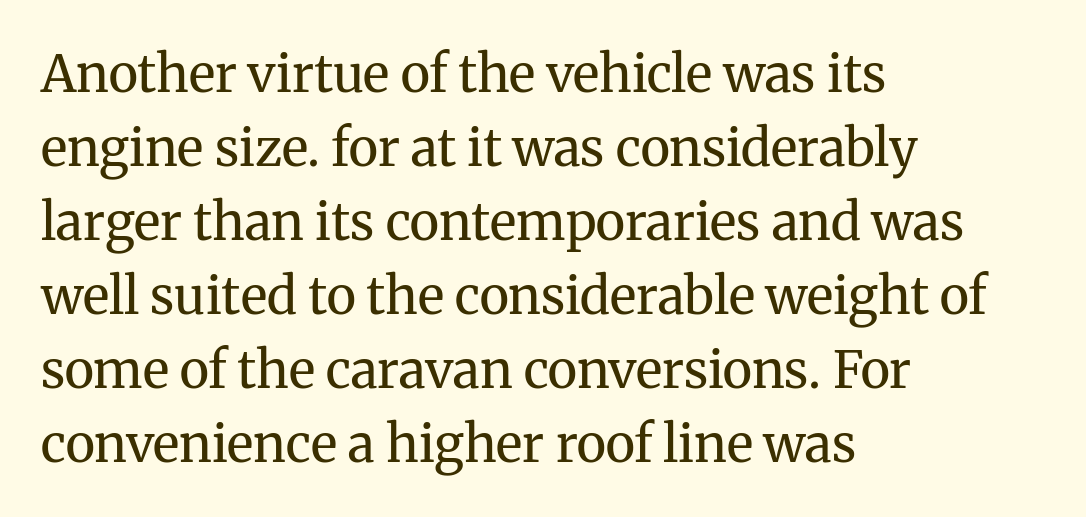
The image shows 51 px regular-weight serif type, upright; set left-aligned, normal line spacing (1.45x), normal letter spacing, not underlined; medium stroke contrast and a medium x-height.
